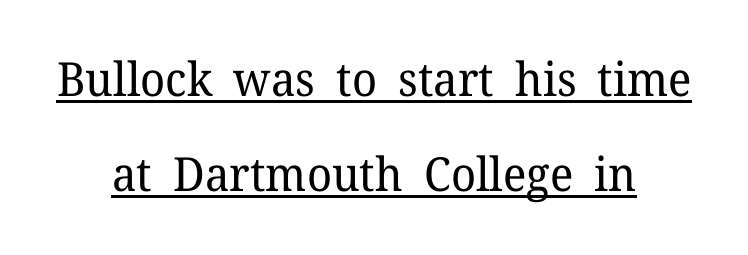
{"serif": "yes", "italic": "no", "bold": "no", "weight": "regular", "width": "normal", "stroke_contrast": "low", "x_height": "medium", "monospaced": "no", "underline": "yes", "align": "center", "line_spacing": "loose", "line_spacing_ratio": 2.02, "letter_spacing": "normal", "letter_spacing_em": 0.0, "glyph_px": 47}
